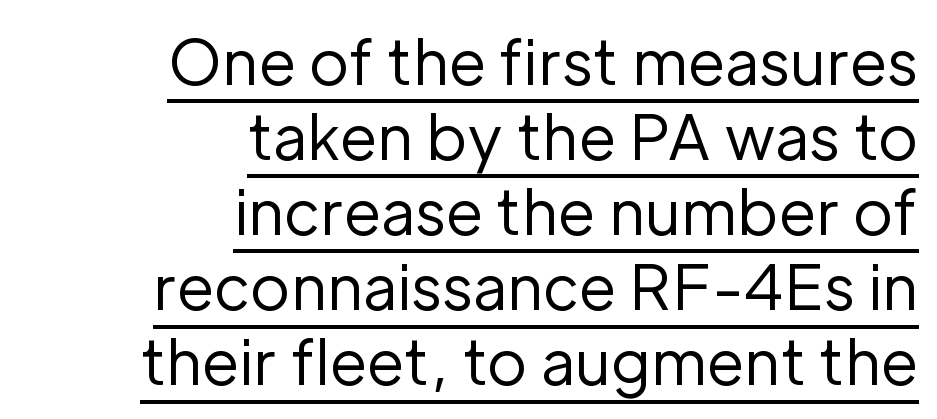
Q: Is the text bold? A: No.
Q: Is the text italic (slanted)? A: No, it is upright.
Q: Is the typeface a serif or a sans-serif typeface? A: Sans-serif.
Q: Is the text underlined? A: Yes.
Q: How is the paragraph aligned? A: Right-aligned.
Q: Is the spacing between letters normal or unusually wide? A: Normal.
Q: Width (condensed, normal, or wide)? A: Normal.
Q: Stroke contrast? A: Low.
Q: x-height? A: Medium.
Q: Monospaced? A: No.
